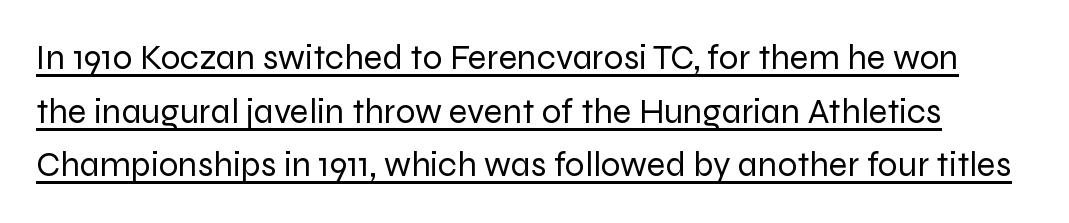
A sans-serif font was chosen for this passage. Every stem runs plumb, perpendicular to the baseline. A typesetter would call this proportional, since set widths differ per character. The block of text has a typical density, with ordinary space between rows. Heaviness? Minimal to ordinary, like unemphasized prose.
